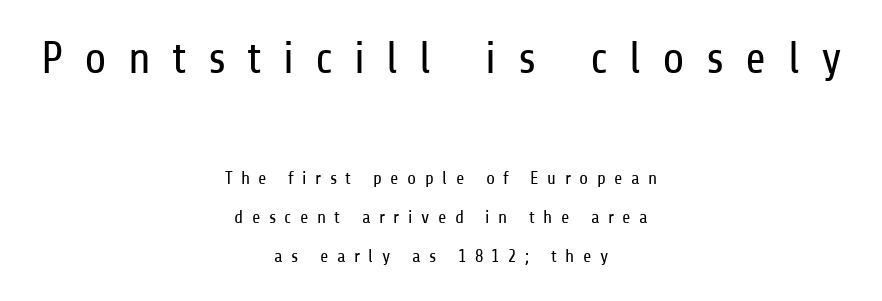
{"serif": "no", "italic": "no", "bold": "no", "weight": "regular", "width": "condensed", "stroke_contrast": "low", "x_height": "medium", "monospaced": "no", "underline": "no", "align": "center", "line_spacing": "loose", "line_spacing_ratio": 2.19, "letter_spacing": "wide", "letter_spacing_em": 0.47, "larger_block": "first", "size_ratio": 2.5, "glyph_px": 45}
